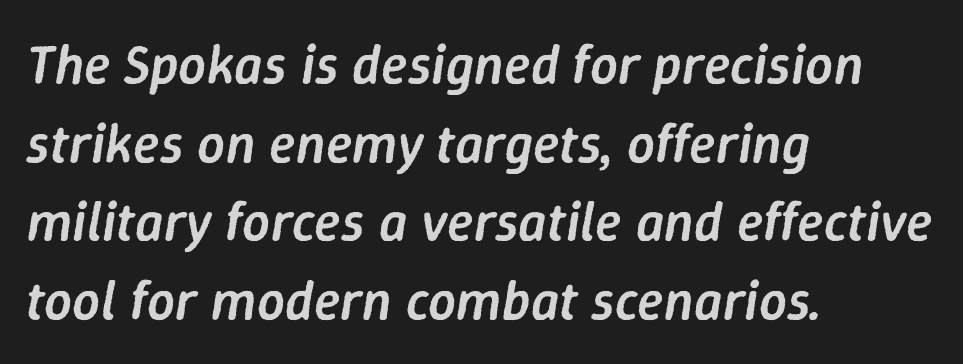
{"italic": "yes", "lean": "right", "slant_degrees": 9, "bold": "semi", "weight": "semibold", "width": "normal", "stroke_contrast": "low", "x_height": "medium", "monospaced": "no", "underline": "no", "align": "left", "line_spacing": "normal", "line_spacing_ratio": 1.43, "letter_spacing": "normal", "letter_spacing_em": 0.0, "glyph_px": 55}
